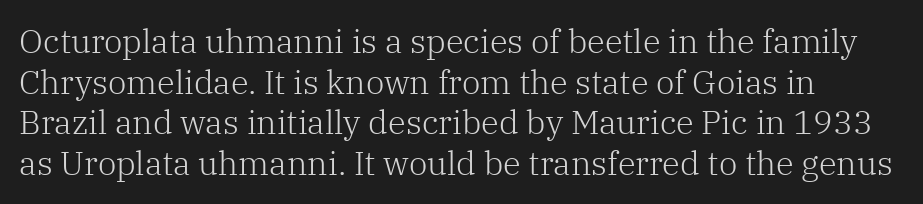
A quiet, ordinary-to-light weight characterises the typeface. Does the type have serifs? Yes, each stem ends in a small foot. Think of a printed novel: that variable character pitch is what you see here. The line texture is even and compact thanks to regular tracking. Decoration check: the copy has no underline. Quick note: not italic, upright.
